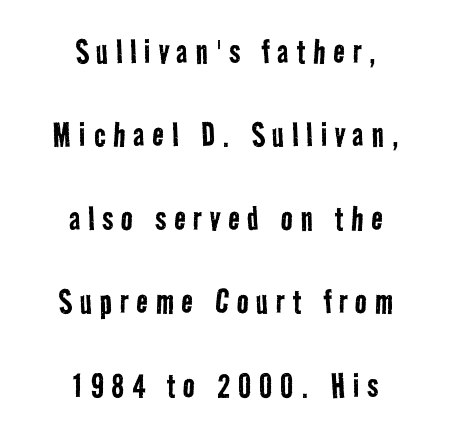
Q: Is the text bold? A: No.
Q: Is the typeface a serif or a sans-serif typeface? A: Sans-serif.
Q: Is the text underlined? A: No.
Q: How is the paragraph aligned? A: Centered.
Q: Is the spacing between letters normal or unusually wide? A: Unusually wide.
Q: Is the spacing between lines tight, normal or loose? A: Loose.
Q: Width (condensed, normal, or wide)? A: Condensed.
Q: Stroke contrast? A: Low.
Q: x-height? A: Medium.
Q: Monospaced? A: No.
